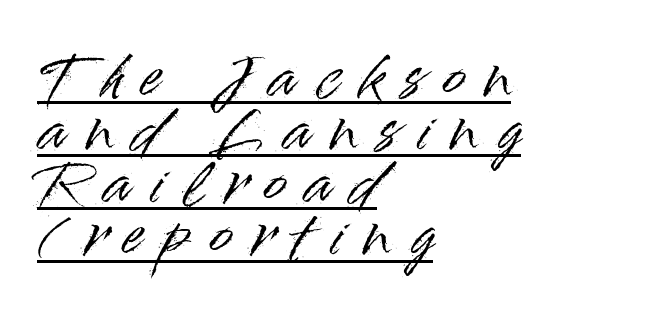
Q: Is the text italic (slanted)? A: Yes.
Q: Is the typeface a serif or a sans-serif typeface? A: Sans-serif.
Q: Is the text underlined? A: Yes.
Q: How is the paragraph aligned? A: Left-aligned.
Q: Is the spacing between letters normal or unusually wide? A: Unusually wide.
Q: Is the spacing between lines tight, normal or loose? A: Tight.
Q: Width (condensed, normal, or wide)? A: Normal.
Q: Stroke contrast? A: High.
Q: x-height? A: Small.
Q: Monospaced? A: No.
